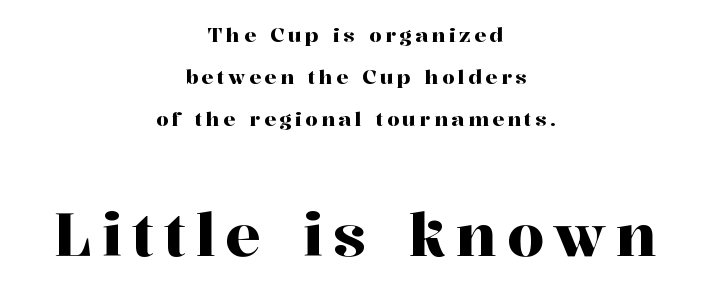
Horizontal bands of white between lines are thick stripes. Check under the words: just untouched page. Varying glyph widths throughout — classic text-font behaviour. Does the bottom block carry the larger type? Yes, it does.
